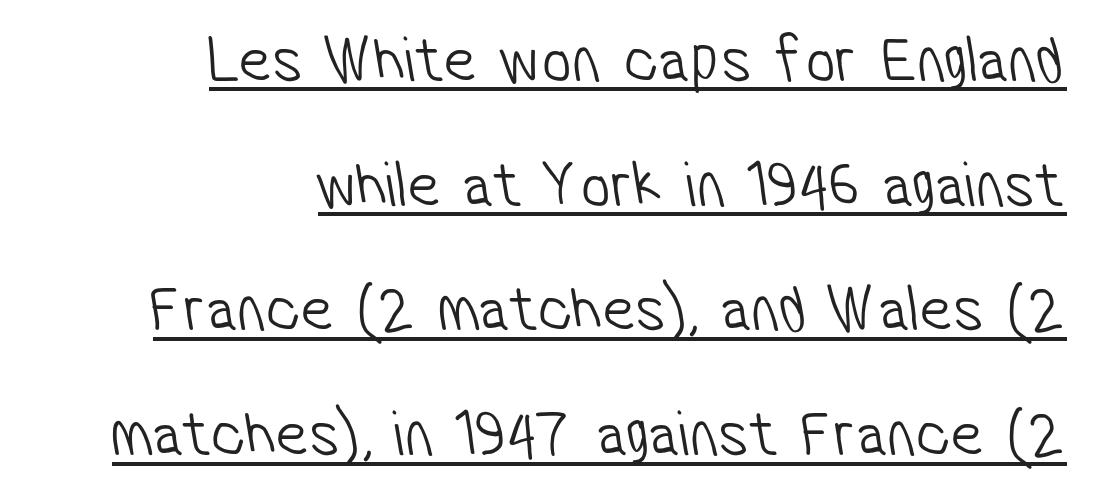
{"serif": "no", "bold": "no", "weight": "light", "width": "condensed", "stroke_contrast": "low", "x_height": "medium", "monospaced": "no", "underline": "yes", "align": "right", "line_spacing_ratio": 1.89, "letter_spacing": "normal", "letter_spacing_em": 0.0, "glyph_px": 66}
